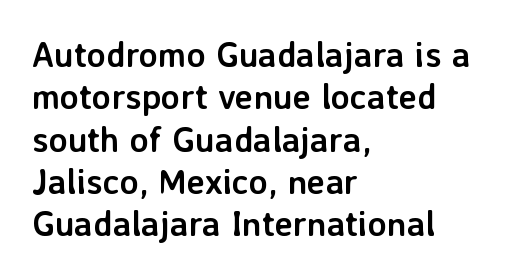
The image shows 35 px semibold sans-serif type, upright; set left-aligned, line spacing 1.21x, normal letter spacing, not underlined; low stroke contrast and a medium x-height.
